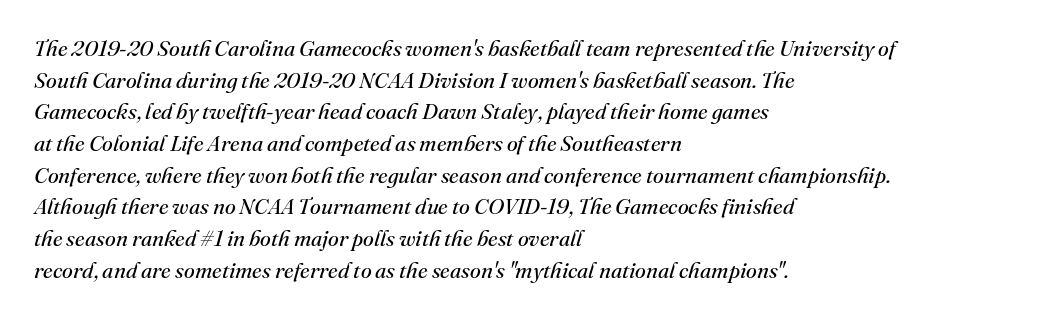
This is oblique type, the kind used for emphasis or titles. Interline gaps are of average width in this sample. Does extra space separate the letters? No, they use regular spacing. Caption: multi-line text, flush left, ragged right. Check under the words: just untouched page.
